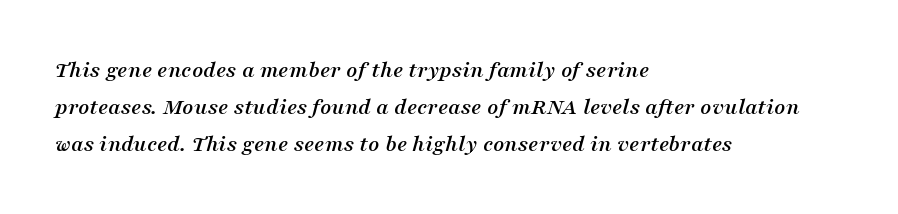
Has an underline been added? It has not. Visually the block forms a straight wall on the left and a jagged coastline on the right. Honestly, the letter spacing is just normal — you wouldn't notice it. These lines sit exactly where default settings would place them. Rendered with sloped, italic letterforms.
